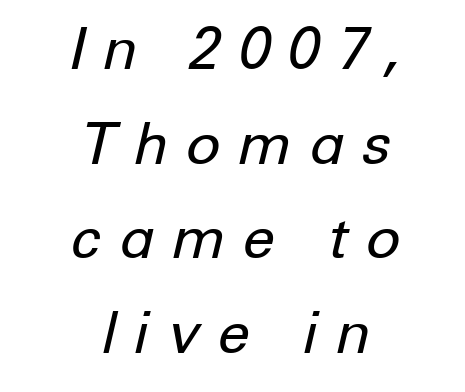
Q: Is the text bold? A: No.
Q: Is the text italic (slanted)? A: Yes, it leans right by about 12 degrees.
Q: Is the text underlined? A: No.
Q: How is the paragraph aligned? A: Centered.
Q: Is the spacing between letters normal or unusually wide? A: Unusually wide.
Q: Is the spacing between lines tight, normal or loose? A: Normal.
Q: Width (condensed, normal, or wide)? A: Normal.
Q: Stroke contrast? A: Low.
Q: x-height? A: Medium.
Q: Monospaced? A: No.
